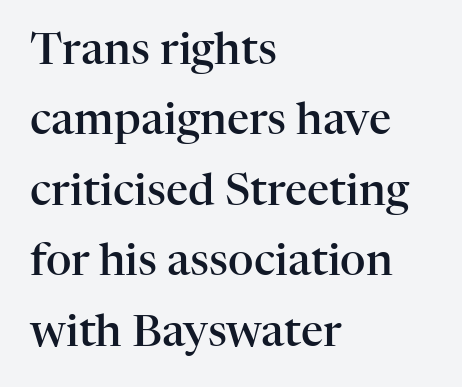
The image shows 44 px semibold serif type, upright; set left-aligned, normal line spacing (1.6x), normal letter spacing, not underlined; high stroke contrast and a medium x-height.
